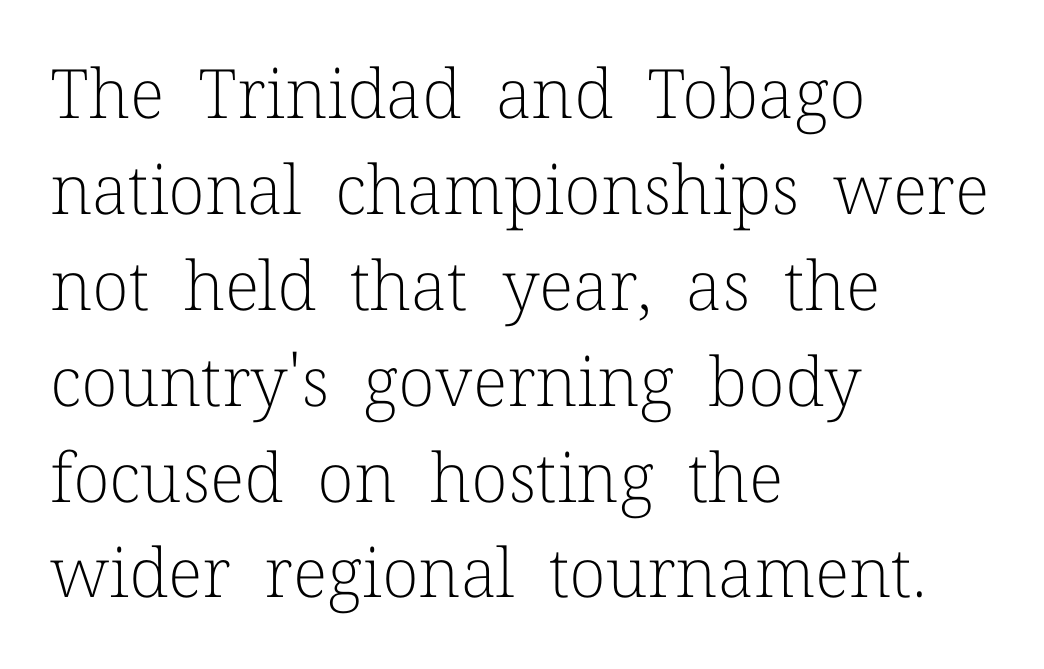
Q: Is the text bold? A: No.
Q: Is the text italic (slanted)? A: No, it is upright.
Q: Is the typeface a serif or a sans-serif typeface? A: Serif.
Q: Is the text underlined? A: No.
Q: How is the paragraph aligned? A: Left-aligned.
Q: Is the spacing between letters normal or unusually wide? A: Normal.
Q: Is the spacing between lines tight, normal or loose? A: Normal.
Q: Width (condensed, normal, or wide)? A: Normal.
Q: Stroke contrast? A: Low.
Q: x-height? A: Medium.
Q: Monospaced? A: No.
